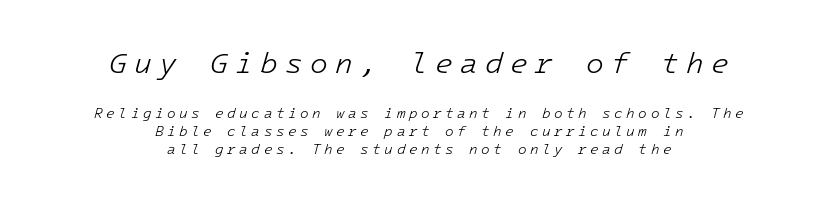
{"italic": "yes", "lean": "right", "slant_degrees": 16, "bold": "no", "weight": "light", "width": "normal", "stroke_contrast": "low", "x_height": "medium", "monospaced": "yes", "underline": "no", "align": "center", "line_spacing": "normal", "line_spacing_ratio": 1.29, "letter_spacing": "wide", "letter_spacing_em": 0.25, "larger_block": "first", "size_ratio": 2.07, "glyph_px": 29}
